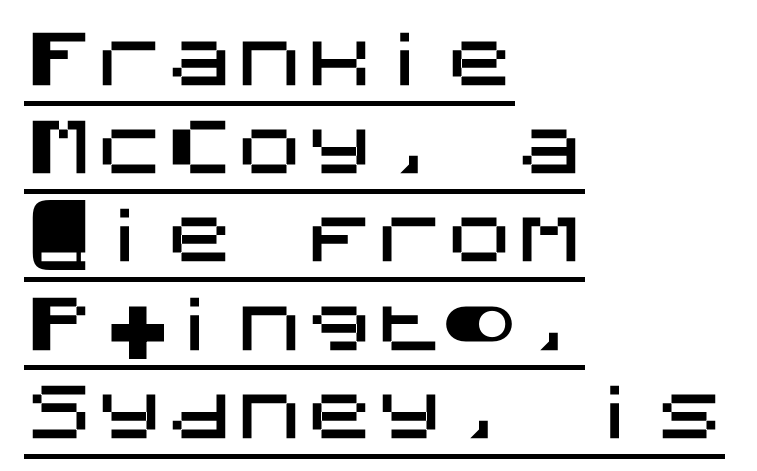
The image shows 70 px sans-serif type, upright; set left-aligned, normal line spacing (1.26x), normal letter spacing, underlined; medium stroke contrast and a large x-height.
